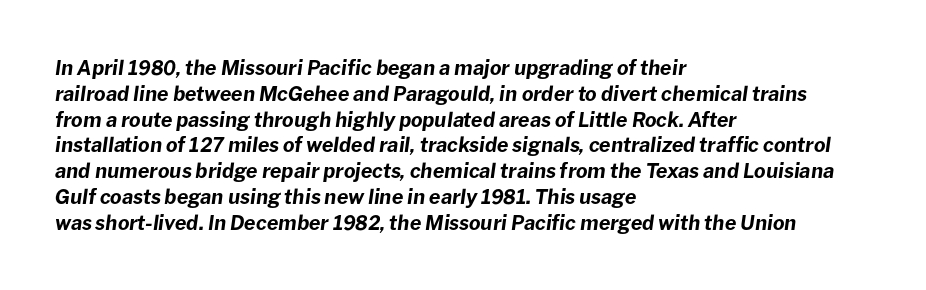
Students, observe: this is what conventionally led text looks like. Only glyphs here, with clear space below each row. The gaps between neighbouring characters are ordinary and unremarkable. Weight: bold.
